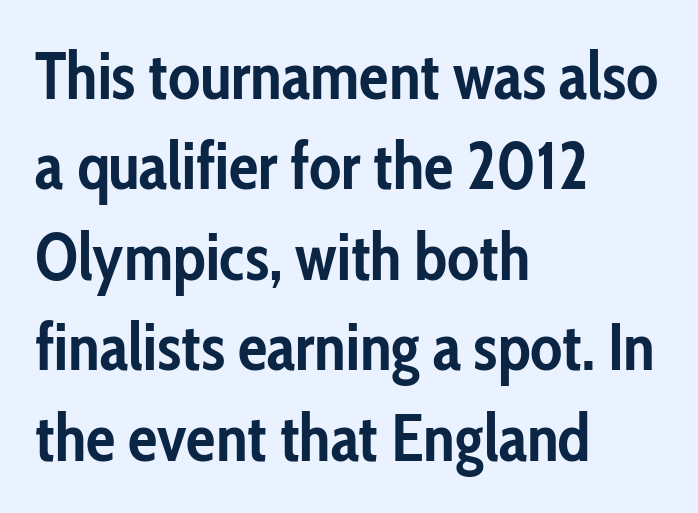
Q: Is the text bold? A: Yes.
Q: Is the text italic (slanted)? A: No, it is upright.
Q: Is the typeface a serif or a sans-serif typeface? A: Sans-serif.
Q: Is the text underlined? A: No.
Q: How is the paragraph aligned? A: Left-aligned.
Q: Is the spacing between letters normal or unusually wide? A: Normal.
Q: Is the spacing between lines tight, normal or loose? A: Normal.
Q: Width (condensed, normal, or wide)? A: Condensed.
Q: Stroke contrast? A: Low.
Q: x-height? A: Medium.
Q: Monospaced? A: No.
